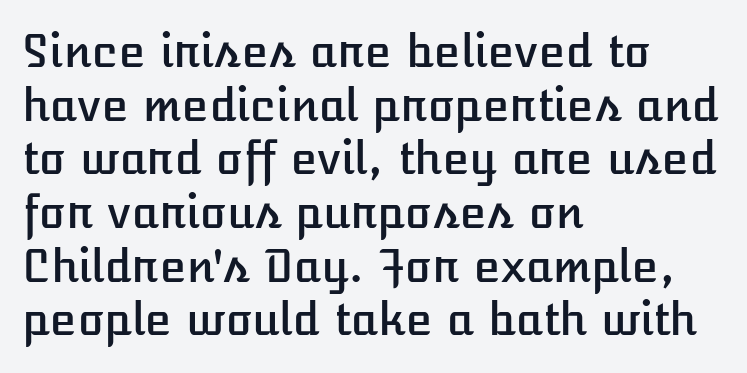
The image shows 44 px text type, upright; set left-aligned, line spacing 1.22x, normal letter spacing, not underlined; low stroke contrast and a medium x-height.
